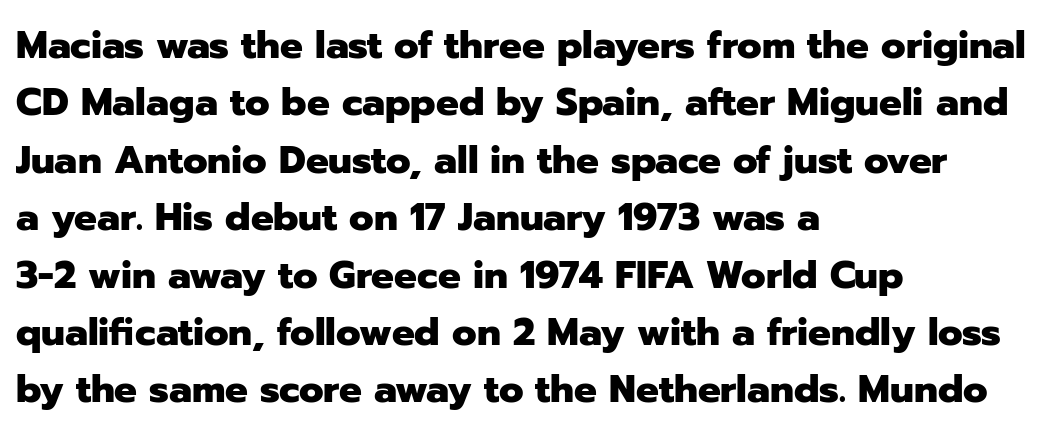
{"serif": "no", "italic": "no", "bold": "yes", "weight": "heavy", "width": "normal", "stroke_contrast": "low", "x_height": "medium", "monospaced": "no", "underline": "no", "align": "left", "line_spacing": "normal", "line_spacing_ratio": 1.51, "letter_spacing": "normal", "letter_spacing_em": 0.0, "glyph_px": 38}
